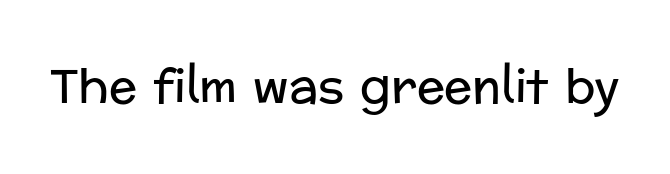
{"serif": "no", "italic": "no", "bold": "no", "weight": "regular", "width": "normal", "stroke_contrast": "low", "x_height": "medium", "monospaced": "no", "underline": "no", "letter_spacing": "normal", "letter_spacing_em": 0.0, "glyph_px": 47}
